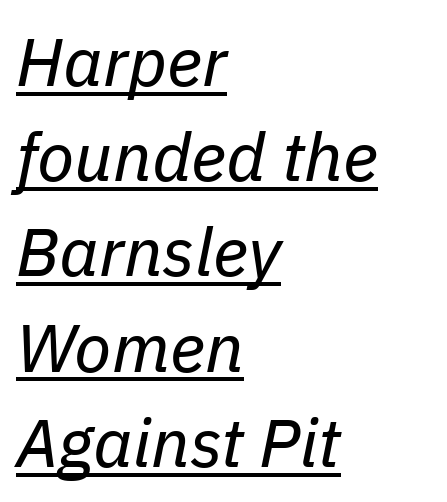
{"italic": "yes", "lean": "right", "slant_degrees": 11, "bold": "no", "weight": "regular", "width": "normal", "stroke_contrast": "low", "x_height": "medium", "monospaced": "no", "underline": "yes", "align": "left", "line_spacing": "normal", "line_spacing_ratio": 1.4, "letter_spacing": "normal", "letter_spacing_em": 0.0, "glyph_px": 68}
